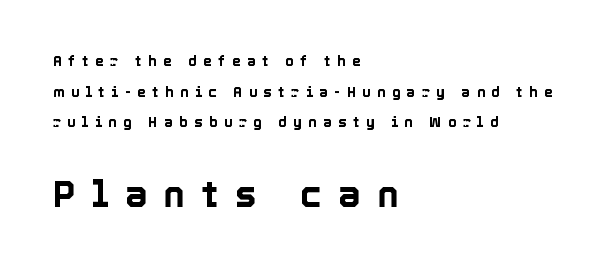
If you squint, the bottom block still reads clearly — it's the larger of the two. Unmarked baselines from the first word to the last. Note the varied advance widths — an 'i' is clearly narrower than an 'm'. The axis of the letterforms is exactly vertical. Leftover space on each line is placed entirely after the last word.
